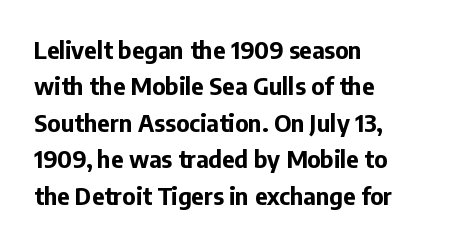
Q: Is the text bold? A: Yes.
Q: Is the text italic (slanted)? A: No, it is upright.
Q: Is the text underlined? A: No.
Q: How is the paragraph aligned? A: Left-aligned.
Q: Is the spacing between letters normal or unusually wide? A: Normal.
Q: Is the spacing between lines tight, normal or loose? A: Normal.
